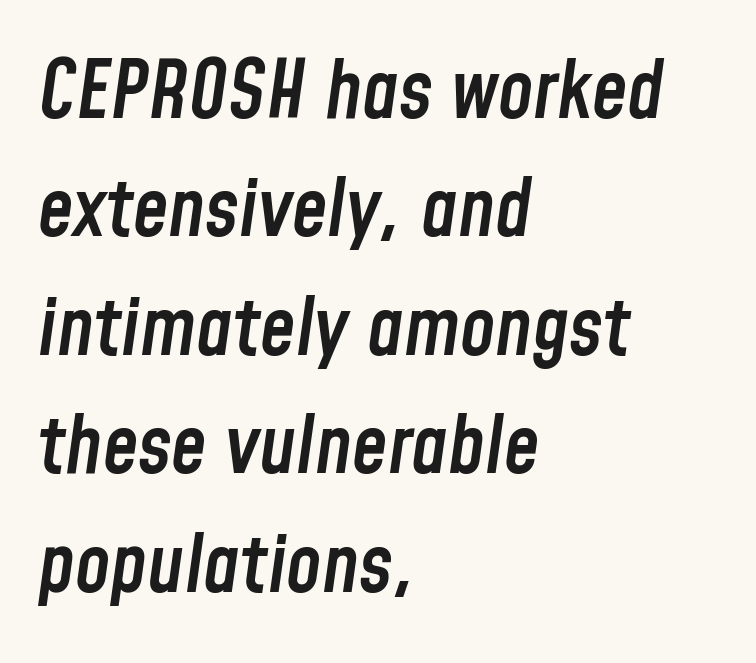
The image shows 80 px semibold, condensed type, italic (leaning right); set left-aligned, normal line spacing (1.48x), normal letter spacing, not underlined; low stroke contrast and a medium x-height.
